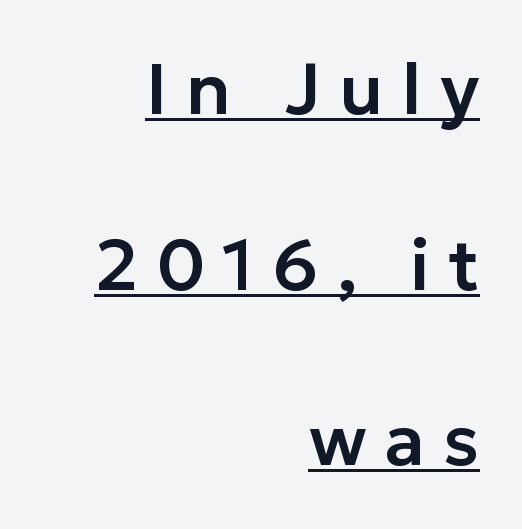
This is the regular roman posture of the typeface. The typesetter chose a ragged-left arrangement here. The face used here is proportionally spaced, like ordinary book or web type. Does the leading feel generous? Absolutely, it's lavish.
